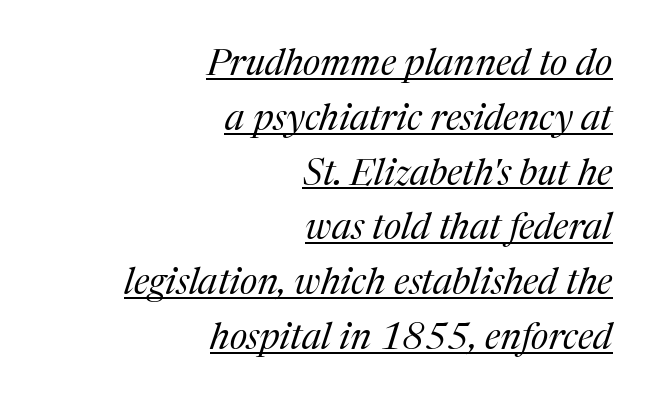
A continuous stroke trails under the words, as in a hyperlink. Unbolded letterforms with no extra heft. Tracking value appears to be zero — textbook default spacing. Stroke terminals: seriffed. In terms of posture, this sample is oblique. Caption: multi-line text, flush right, ragged left.
